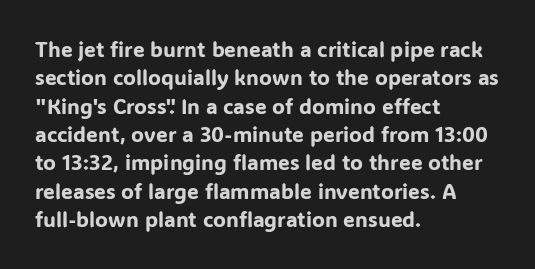
Q: Is the text italic (slanted)? A: No, it is upright.
Q: Is the text underlined? A: No.
Q: How is the paragraph aligned? A: Left-aligned.
Q: Is the spacing between letters normal or unusually wide? A: Normal.
Q: Is the spacing between lines tight, normal or loose? A: Normal.
